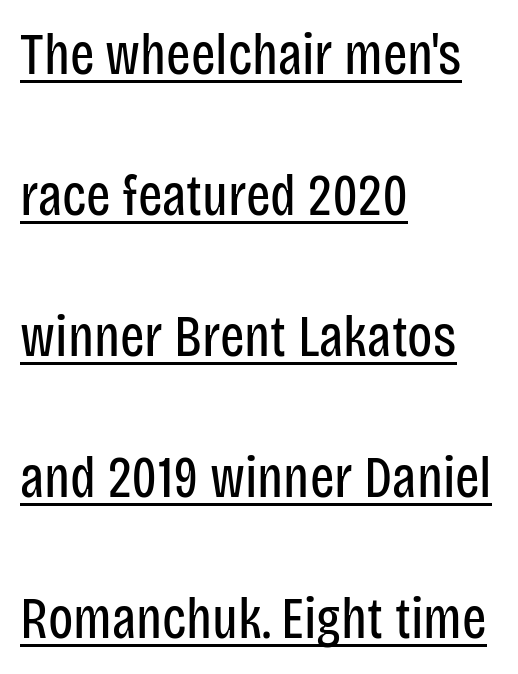
{"serif": "no", "italic": "no", "bold": "no", "weight": "regular", "width": "condensed", "stroke_contrast": "low", "x_height": "large", "monospaced": "no", "underline": "yes", "align": "left", "line_spacing": "loose", "line_spacing_ratio": 2.43, "letter_spacing": "normal", "letter_spacing_em": 0.0, "glyph_px": 58}
